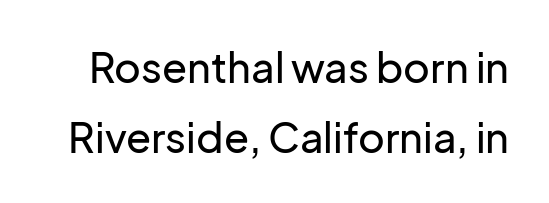
The rendering shows plain stroke endings on the letterforms — a sans-serif design. These lines sit exactly where default settings would place them. Letter spacing: default. The strip under each line holds only bare page. Looks like regular typesetting: each glyph gets only the width it needs.
